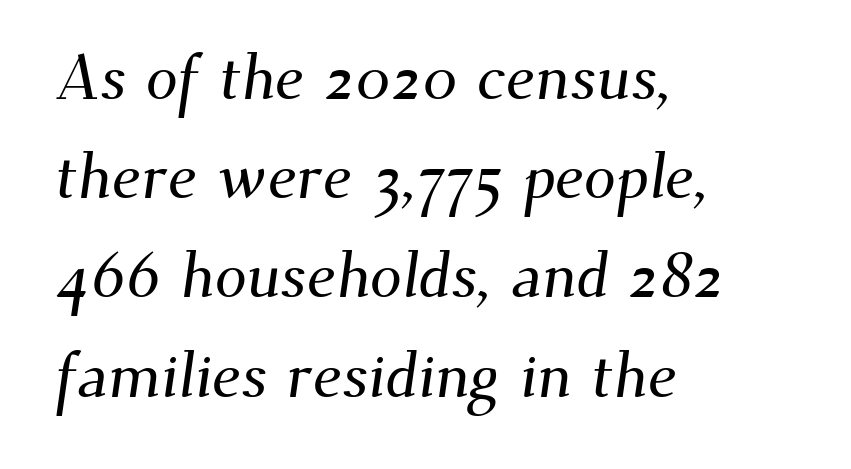
{"serif": "yes", "width": "normal", "stroke_contrast": "medium", "x_height": "small", "monospaced": "no", "underline": "no", "align": "left", "line_spacing": "normal", "line_spacing_ratio": 1.55, "letter_spacing": "normal", "letter_spacing_em": 0.0, "glyph_px": 64}
